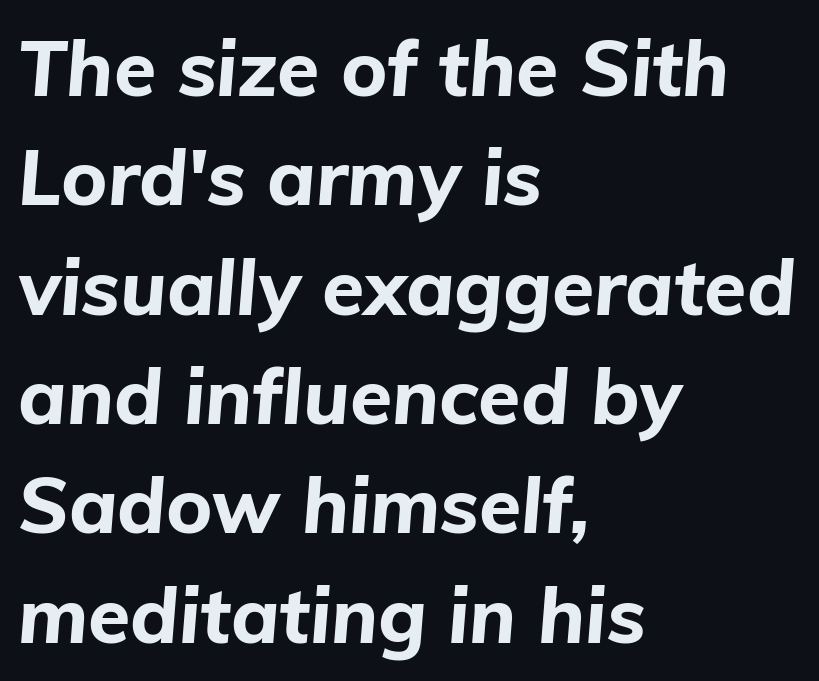
{"italic": "yes", "lean": "right", "slant_degrees": 5, "bold": "yes", "weight": "bold", "width": "normal", "stroke_contrast": "low", "x_height": "medium", "monospaced": "no", "underline": "no", "align": "left", "line_spacing": "normal", "line_spacing_ratio": 1.42, "letter_spacing": "normal", "letter_spacing_em": 0.0, "glyph_px": 77}
